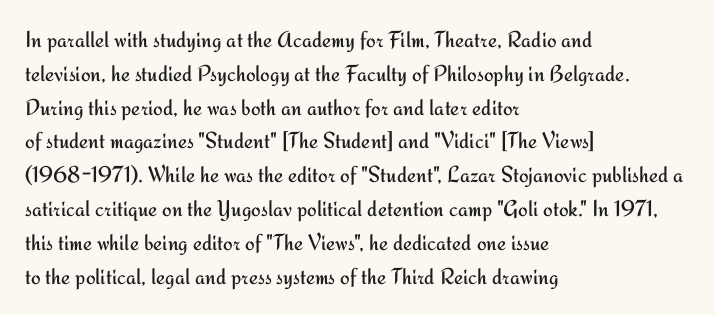
{"italic": "no", "bold": "no", "underline": "no", "align": "left", "line_spacing": "normal", "line_spacing_ratio": 1.47, "letter_spacing": "normal", "letter_spacing_em": 0.0, "glyph_px": 23}
